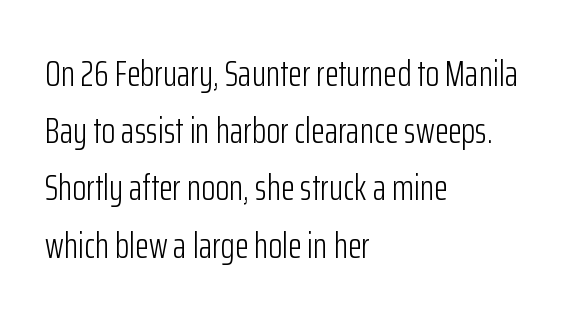
The font's upright variant was chosen for this text. Interline gaps are of average width in this sample. Here the designer chose a conventional face with non-uniform glyph widths. Unmarked baselines from the first word to the last. Vertical stems look standard width or narrower in stroke. Nothing sits at the stroke ends, so this counts as sans-serif.
